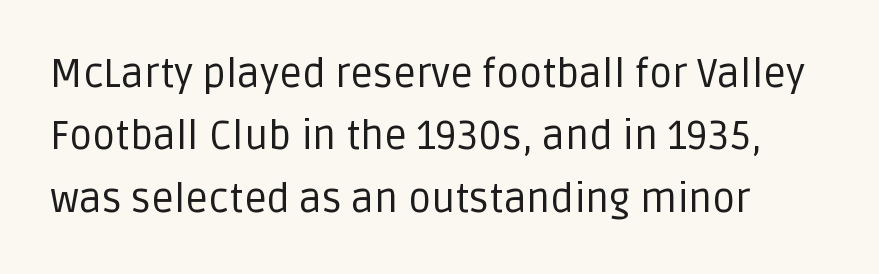
{"serif": "no", "italic": "no", "bold": "no", "weight": "regular", "width": "normal", "stroke_contrast": "low", "x_height": "large", "monospaced": "no", "underline": "no", "line_spacing": "normal", "line_spacing_ratio": 1.56, "letter_spacing": "normal", "letter_spacing_em": 0.0, "glyph_px": 40}
